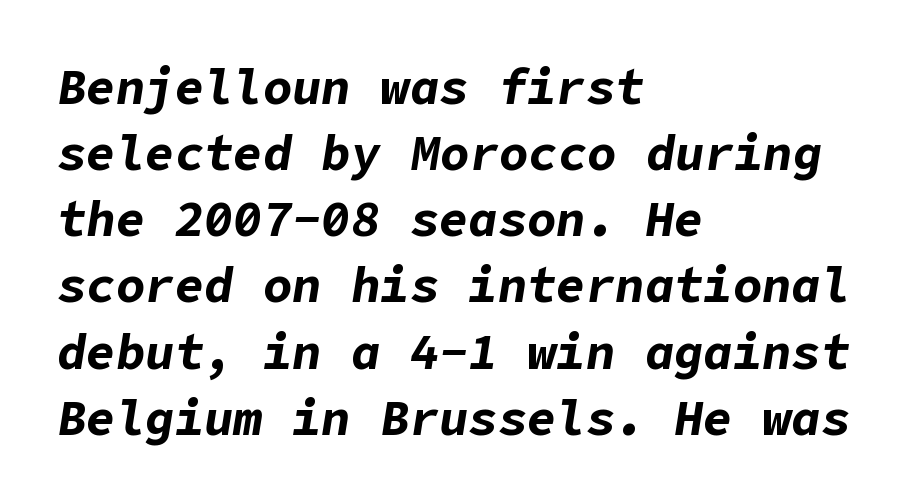
{"italic": "yes", "lean": "right", "slant_degrees": 9, "bold": "yes", "weight": "bold", "width": "normal", "stroke_contrast": "low", "x_height": "medium", "underline": "no", "align": "left", "line_spacing": "normal", "line_spacing_ratio": 1.35, "letter_spacing": "normal", "letter_spacing_em": 0.0, "glyph_px": 49}
